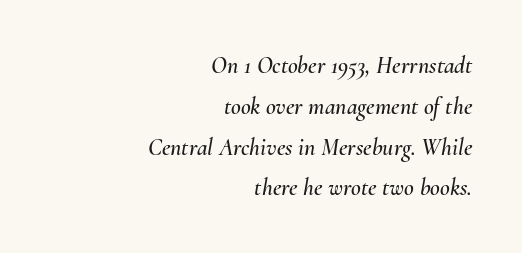
The image shows 24 px text type, italic (leaning right); set right-aligned, normal line spacing (1.7x), normal letter spacing, not underlined.
